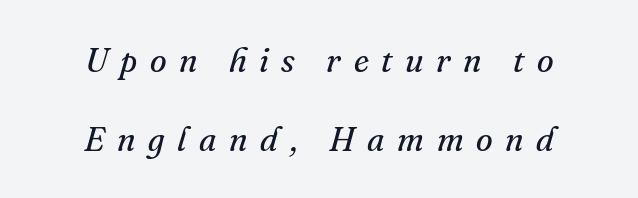
Q: Is the text bold? A: No.
Q: Is the text italic (slanted)? A: Yes, it leans right by about 16 degrees.
Q: Is the typeface a serif or a sans-serif typeface? A: Serif.
Q: Is the text underlined? A: No.
Q: How is the paragraph aligned? A: Centered.
Q: Is the spacing between letters normal or unusually wide? A: Unusually wide.
Q: Is the spacing between lines tight, normal or loose? A: Loose.
Q: Width (condensed, normal, or wide)? A: Normal.
Q: Stroke contrast? A: Medium.
Q: x-height? A: Small.
Q: Monospaced? A: No.
